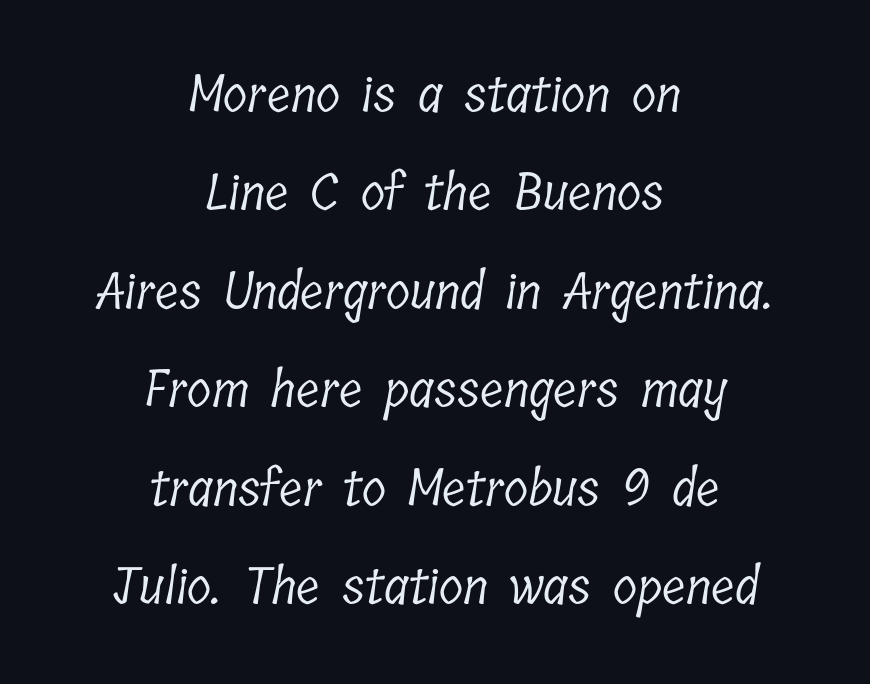
Q: Is the text bold? A: No.
Q: Is the typeface a serif or a sans-serif typeface? A: Serif.
Q: Is the text underlined? A: No.
Q: How is the paragraph aligned? A: Centered.
Q: Is the spacing between letters normal or unusually wide? A: Normal.
Q: Is the spacing between lines tight, normal or loose? A: Loose.
Q: Width (condensed, normal, or wide)? A: Condensed.
Q: Stroke contrast? A: Low.
Q: x-height? A: Medium.
Q: Monospaced? A: No.
